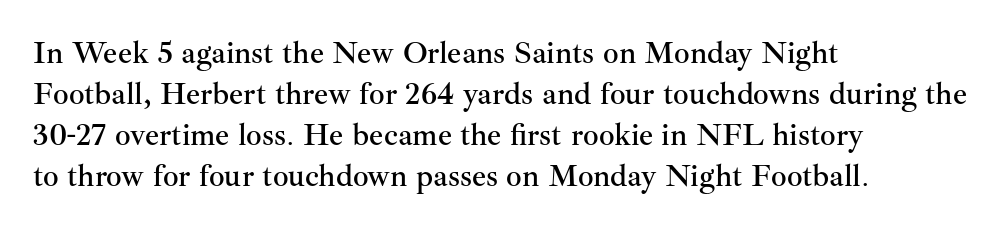
{"serif": "yes", "italic": "no", "width": "normal", "stroke_contrast": "medium", "x_height": "small", "monospaced": "no", "underline": "no", "align": "left", "line_spacing": "normal", "line_spacing_ratio": 1.32, "letter_spacing": "normal", "letter_spacing_em": 0.0, "glyph_px": 31}
